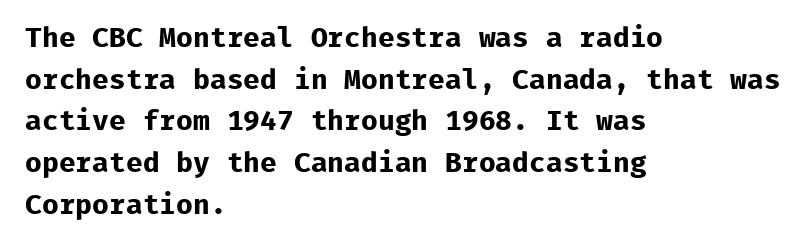
{"serif": "no", "italic": "no", "bold": "yes", "weight": "bold", "width": "normal", "stroke_contrast": "low", "x_height": "medium", "monospaced": "yes", "underline": "no", "align": "left", "line_spacing": "normal", "line_spacing_ratio": 1.49, "letter_spacing": "normal", "letter_spacing_em": 0.0, "glyph_px": 28}
